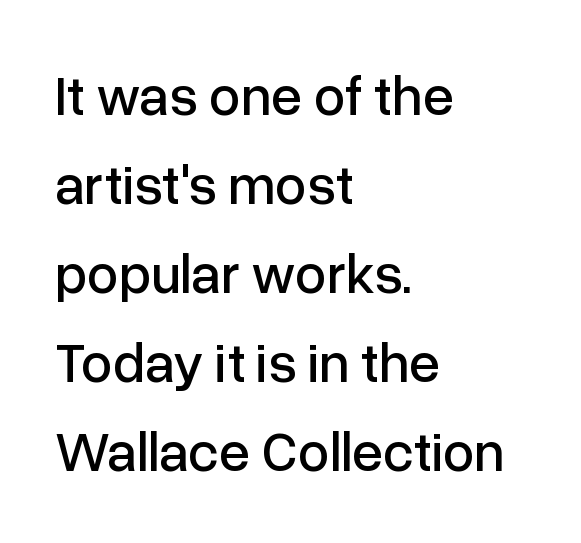
The image shows 56 px sans-serif type, upright; set left-aligned, normal line spacing (1.59x), normal letter spacing, not underlined; low stroke contrast and a medium x-height.
